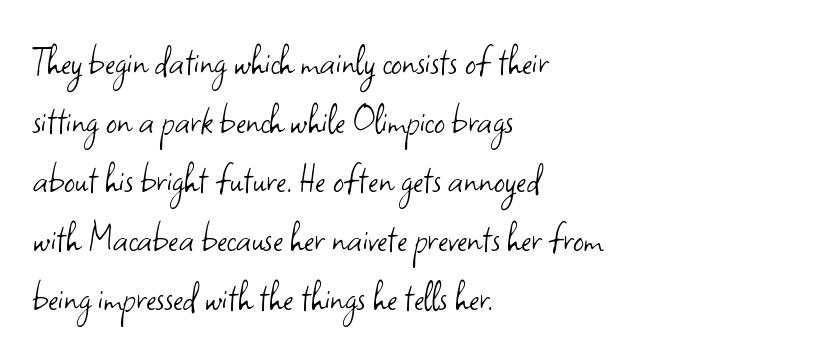
The image shows 43 px light sans-serif type; set left-aligned, normal line spacing (1.37x), normal letter spacing, not underlined; low stroke contrast and a small x-height.
